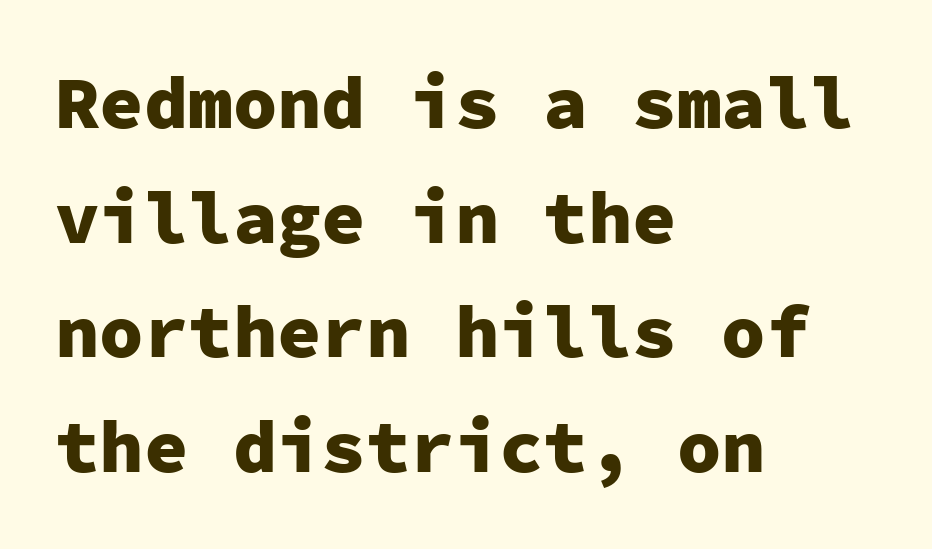
The image shows 74 px heavy sans-serif type, upright, monospaced; set left-aligned, normal line spacing (1.55x), normal letter spacing, not underlined; low stroke contrast and a medium x-height.
